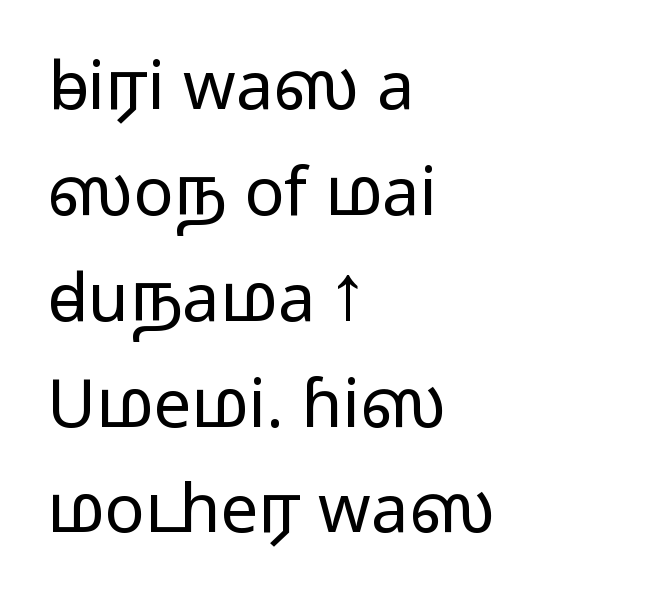
This is sans-serif lettering, the kind often seen on screens and signage. Notice how descenders clear the ascenders below comfortably — that's standard leading. Lines of text with bare space underneath. Nope, not italic — everything's standing straight. In terms of letterspacing, this is plain default setting.
